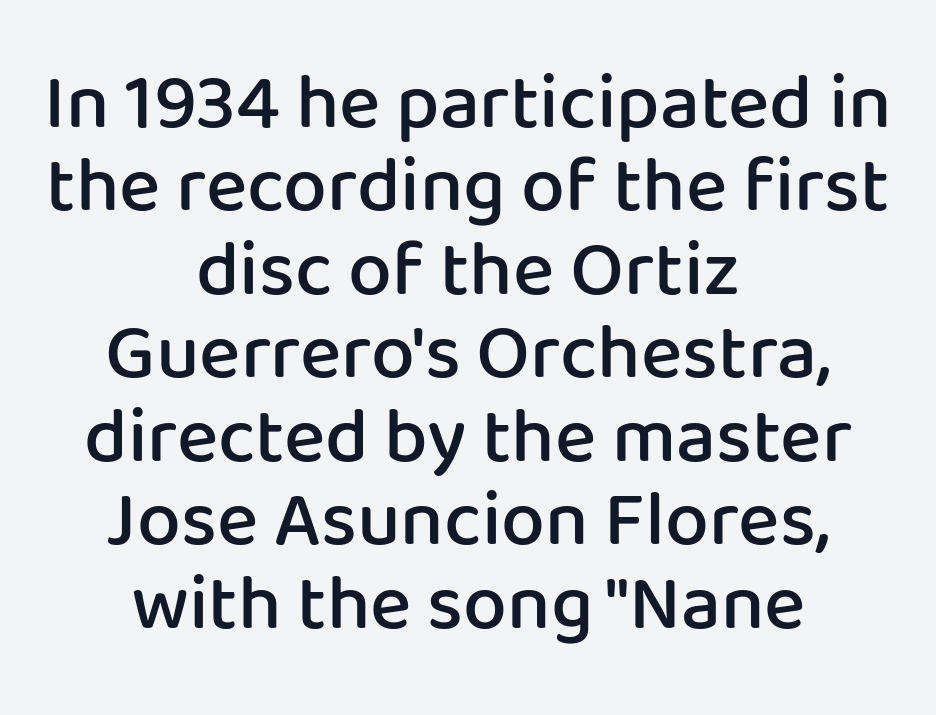
Q: Is the text bold? A: Semi-bold.
Q: Is the text italic (slanted)? A: No, it is upright.
Q: Is the typeface a serif or a sans-serif typeface? A: Sans-serif.
Q: Is the text underlined? A: No.
Q: How is the paragraph aligned? A: Centered.
Q: Is the spacing between letters normal or unusually wide? A: Normal.
Q: Is the spacing between lines tight, normal or loose? A: Tight.
Q: Width (condensed, normal, or wide)? A: Normal.
Q: Stroke contrast? A: Low.
Q: x-height? A: Medium.
Q: Monospaced? A: No.
